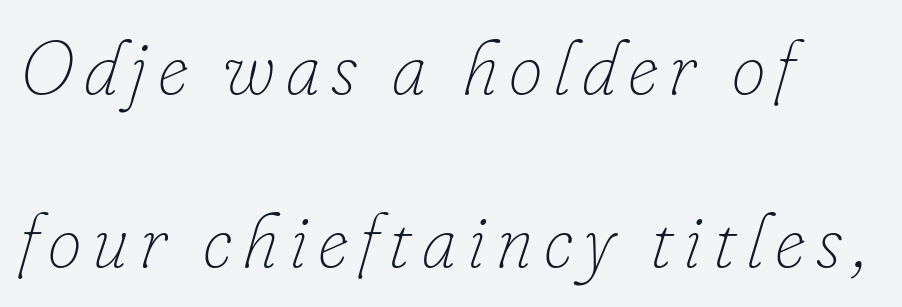
The image shows 76 px thin type, italic (leaning right); set left-aligned, loose line spacing (2.28x), not underlined; low stroke contrast and a small x-height.
